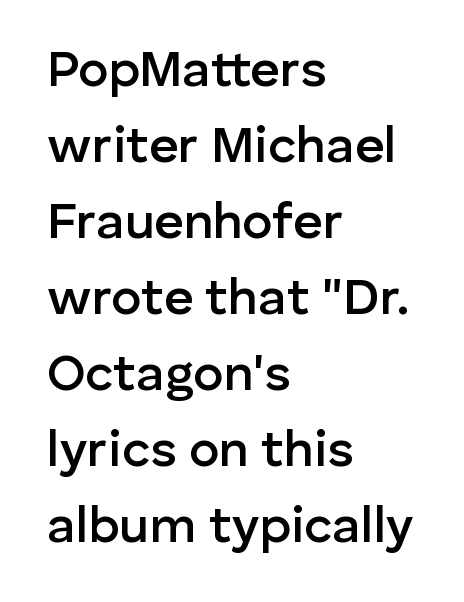
{"serif": "no", "italic": "no", "bold": "semi", "weight": "semibold", "width": "normal", "stroke_contrast": "low", "x_height": "medium", "monospaced": "no", "underline": "no", "align": "left", "line_spacing": "normal", "line_spacing_ratio": 1.49, "letter_spacing": "normal", "letter_spacing_em": 0.0, "glyph_px": 51}
